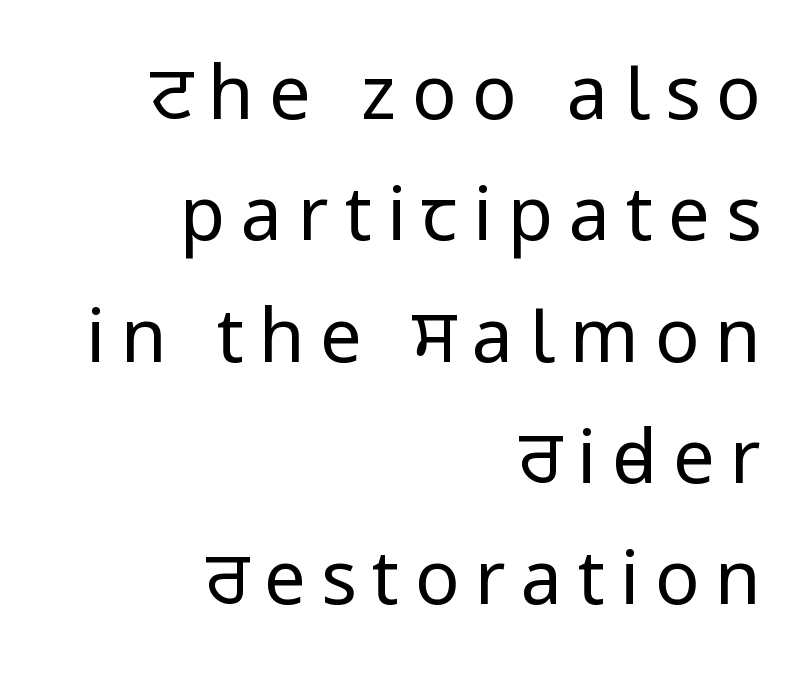
The image shows 74 px regular-weight, condensed sans-serif type, upright; set right-aligned, normal line spacing (1.64x), unusually wide letter spacing (+0.21 em), not underlined; low stroke contrast and a large x-height.
